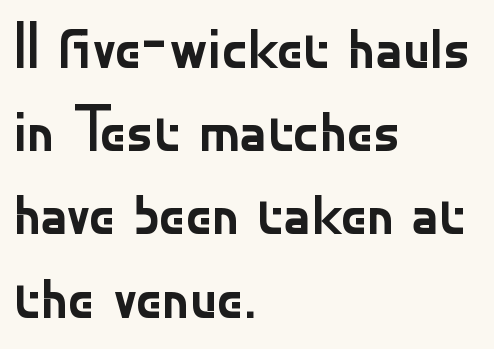
The image shows 65 px regular-weight sans-serif type, upright; set left-aligned, normal line spacing (1.28x), normal letter spacing, not underlined; low stroke contrast and a small x-height.
